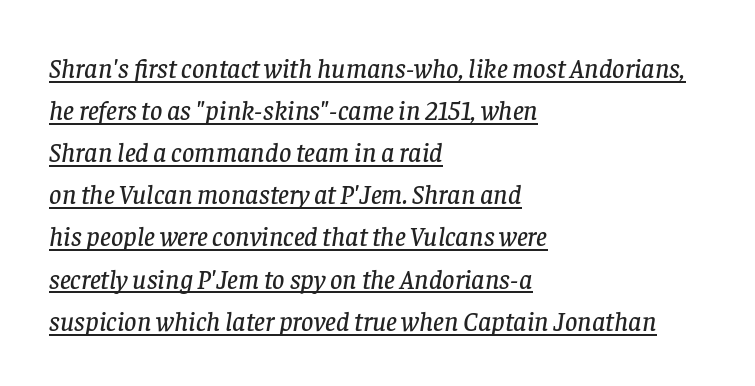
{"italic": "yes", "lean": "right", "slant_degrees": 8, "underline": "yes", "align": "left", "line_spacing": "normal", "line_spacing_ratio": 1.56, "letter_spacing": "normal", "letter_spacing_em": 0.0, "glyph_px": 27}
